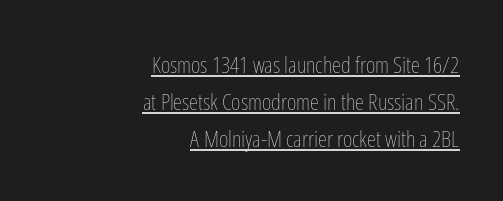
{"italic": "no", "bold": "no", "underline": "yes", "align": "right", "line_spacing": "normal", "line_spacing_ratio": 1.61, "letter_spacing": "normal", "letter_spacing_em": 0.0, "glyph_px": 23}
